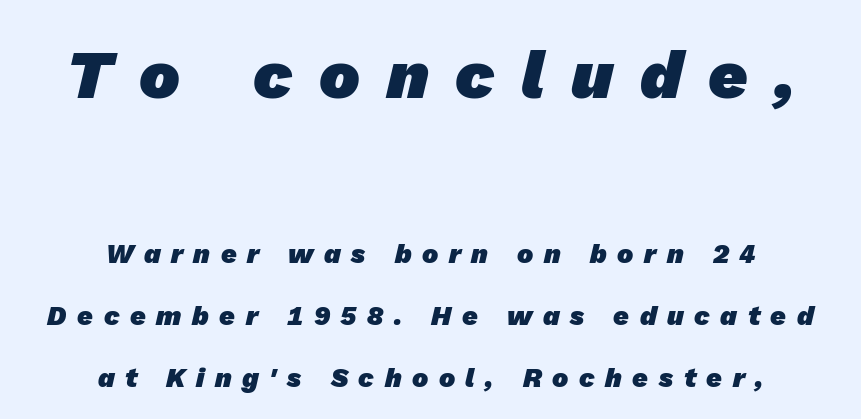
{"serif": "no", "bold": "yes", "weight": "heavy", "width": "normal", "stroke_contrast": "low", "x_height": "medium", "monospaced": "no", "underline": "no", "align": "center", "line_spacing": "loose", "line_spacing_ratio": 2.3, "letter_spacing": "wide", "letter_spacing_em": 0.39, "larger_block": "first", "size_ratio": 2.52, "glyph_px": 68}
